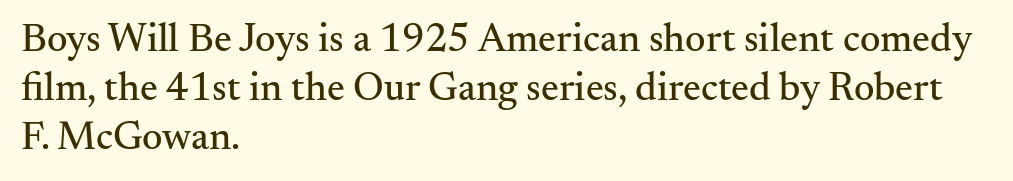
{"serif": "yes", "italic": "no", "width": "normal", "stroke_contrast": "medium", "x_height": "small", "monospaced": "no", "underline": "no", "align": "left", "line_spacing_ratio": 1.22, "letter_spacing": "normal", "letter_spacing_em": 0.0, "glyph_px": 40}
